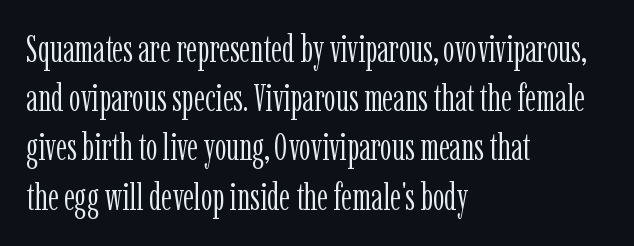
Q: Is the text bold? A: No.
Q: Is the text italic (slanted)? A: No, it is upright.
Q: Is the typeface a serif or a sans-serif typeface? A: Serif.
Q: Is the text underlined? A: No.
Q: How is the paragraph aligned? A: Left-aligned.
Q: Is the spacing between letters normal or unusually wide? A: Normal.
Q: Is the spacing between lines tight, normal or loose? A: Normal.
Q: Width (condensed, normal, or wide)? A: Condensed.
Q: Stroke contrast? A: Low.
Q: x-height? A: Medium.
Q: Monospaced? A: No.
